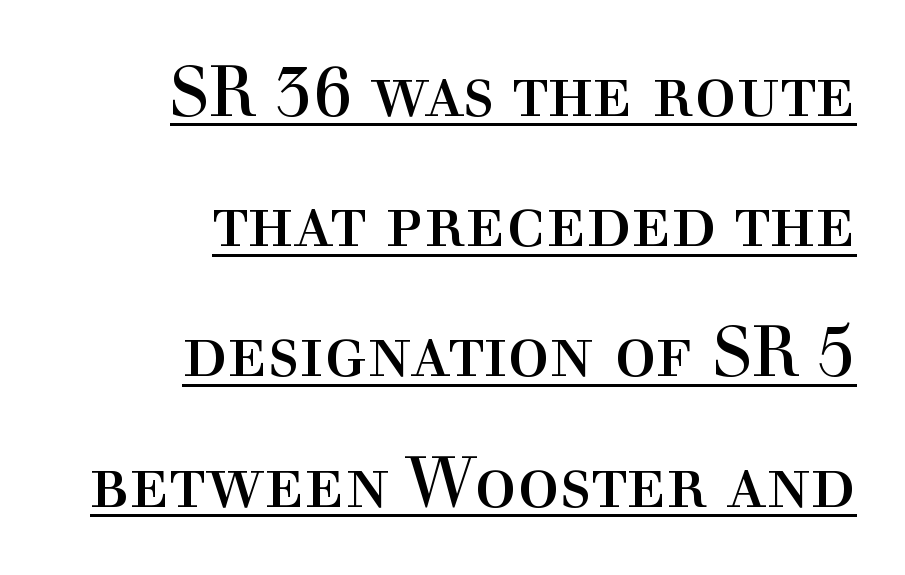
Q: Is the text bold? A: No.
Q: Is the text italic (slanted)? A: No, it is upright.
Q: Is the typeface a serif or a sans-serif typeface? A: Serif.
Q: Is the text underlined? A: Yes.
Q: How is the paragraph aligned? A: Right-aligned.
Q: Is the spacing between letters normal or unusually wide? A: Normal.
Q: Width (condensed, normal, or wide)? A: Normal.
Q: x-height? A: Medium.
Q: Monospaced? A: No.
